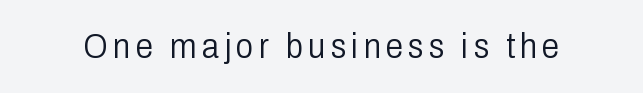
The image shows 35 px light, condensed sans-serif type, upright; set not underlined; low stroke contrast and a medium x-height.
